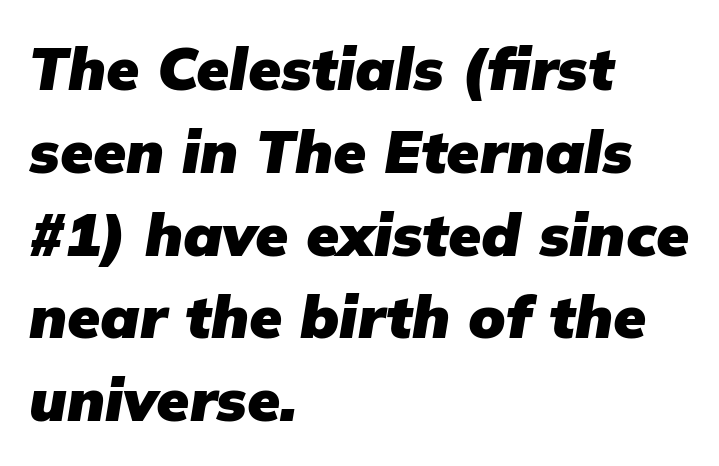
{"italic": "yes", "lean": "right", "slant_degrees": 9, "bold": "yes", "weight": "heavy", "width": "normal", "stroke_contrast": "low", "x_height": "medium", "monospaced": "no", "underline": "no", "align": "left", "line_spacing": "normal", "line_spacing_ratio": 1.38, "letter_spacing": "normal", "letter_spacing_em": 0.0, "glyph_px": 60}
